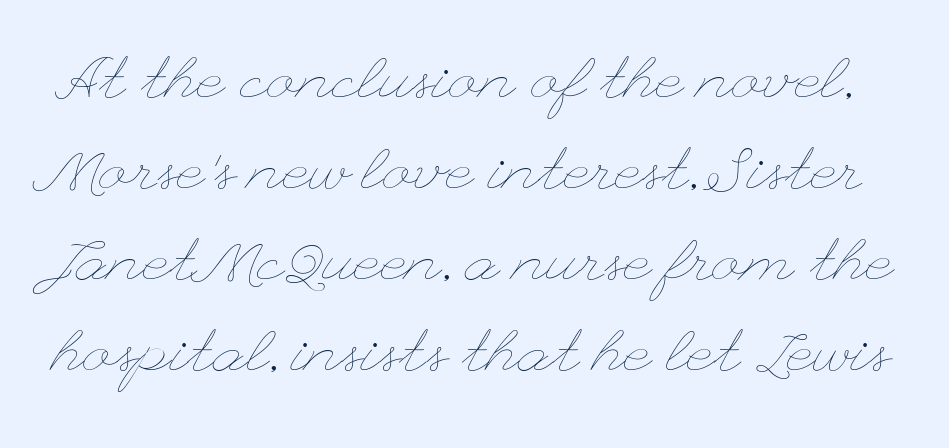
These lines sit exactly where default settings would place them. The foot of each line stays bare and open. This reads as an unemphasized weight, regular at the heaviest. Characters follow at the spacing the type designer built in.
